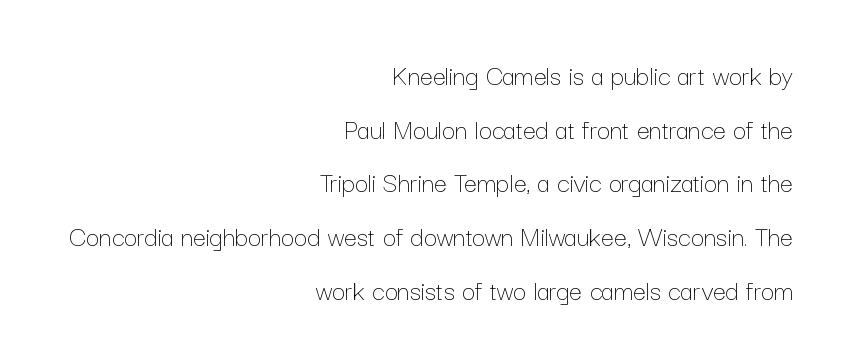
The image shows 29 px thin type, upright; set right-aligned, line spacing 1.85x, normal letter spacing, not underlined; low stroke contrast and a medium x-height.
